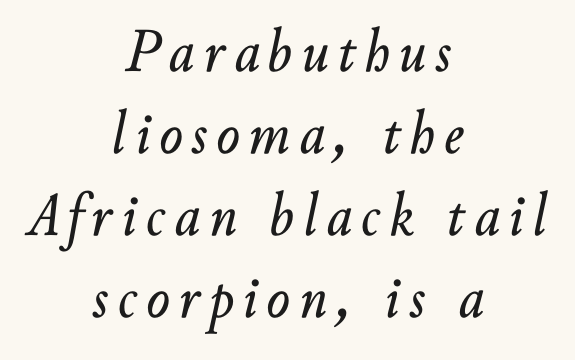
The image shows 62 px text type, italic (leaning right); set centered, normal line spacing (1.32x), not underlined; low stroke contrast and a small x-height.
